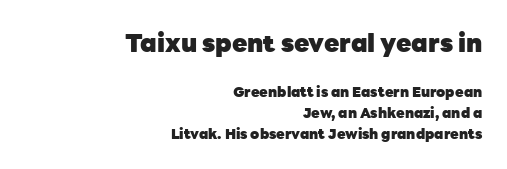
Q: Is the text bold? A: Yes.
Q: Is the text italic (slanted)? A: No, it is upright.
Q: Is the text underlined? A: No.
Q: How is the paragraph aligned? A: Right-aligned.
Q: Is the spacing between letters normal or unusually wide? A: Normal.
Q: Is the spacing between lines tight, normal or loose? A: Normal.
Q: Which block of text is set in a larger size, the first (top) or the second (bottom)? A: The first (top) one.
